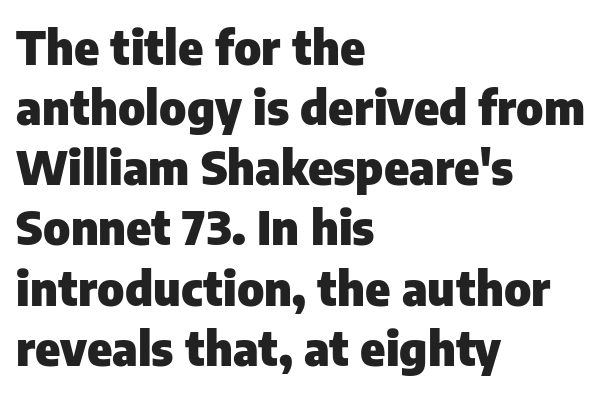
Typographic density is high because the face is bold. Vertical spacing — default. Type without underlining. The text was rendered using a sans face with plain stroke endings. A typesetter would call this proportional, since set widths differ per character. This sample uses an upright cut, with every glyph sitting square on the baseline.
